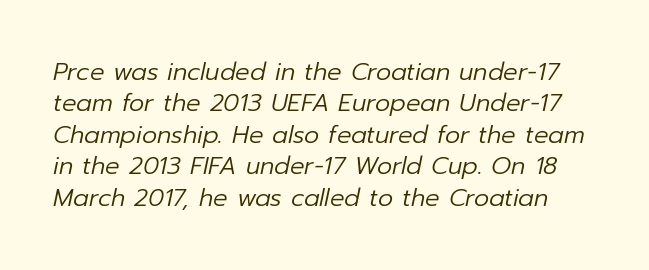
The line-height multiplier appears to be the usual default. Think standard paragraph weight, or any step lighter than that. Plain, unruled lines of type. Characters follow at the spacing the type designer built in.
